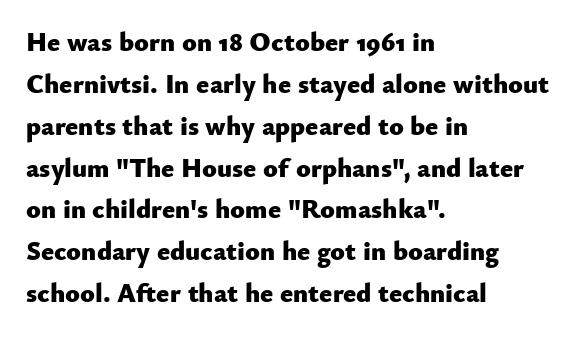
The image shows 27 px bold type, upright; set left-aligned, normal line spacing (1.55x), normal letter spacing, not underlined.
